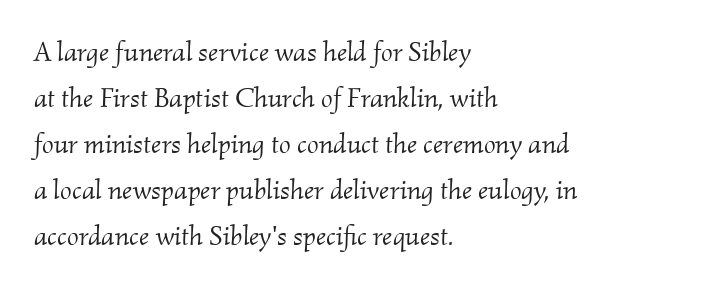
Q: Is the text bold? A: No.
Q: Is the text italic (slanted)? A: Yes, it leans right by about 2 degrees.
Q: Is the typeface a serif or a sans-serif typeface? A: Serif.
Q: Is the text underlined? A: No.
Q: How is the paragraph aligned? A: Left-aligned.
Q: Is the spacing between letters normal or unusually wide? A: Normal.
Q: Is the spacing between lines tight, normal or loose? A: Normal.
Q: Width (condensed, normal, or wide)? A: Normal.
Q: Stroke contrast? A: Medium.
Q: x-height? A: Small.
Q: Monospaced? A: No.
